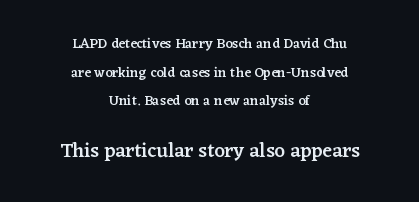
A typesetter would call this leading open, well beyond the default. When letters stand straight like this, we call the style roman or upright. Nobody touched the tracking dial on this one. This rendering uses center alignment, leaving both contours irregular but symmetric. Every letter is mildly thick-stroked: semibold rather than bold.
